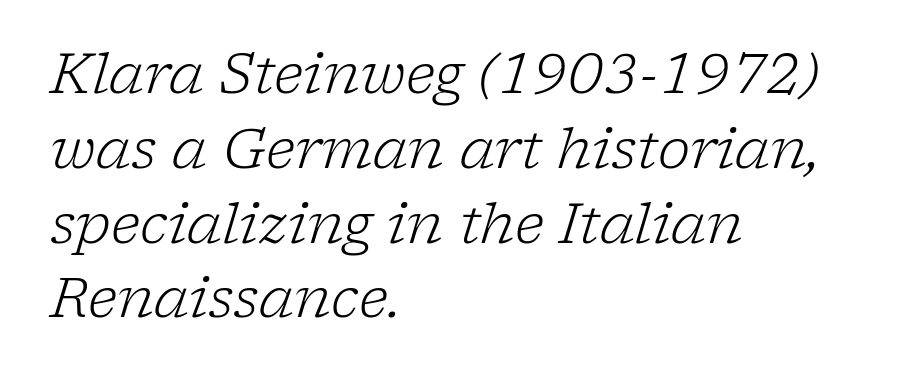
{"serif": "yes", "italic": "yes", "lean": "right", "slant_degrees": 17, "bold": "no", "weight": "light", "width": "normal", "stroke_contrast": "low", "x_height": "medium", "monospaced": "no", "underline": "no", "align": "left", "line_spacing": "normal", "line_spacing_ratio": 1.36, "letter_spacing": "normal", "letter_spacing_em": 0.0, "glyph_px": 55}
